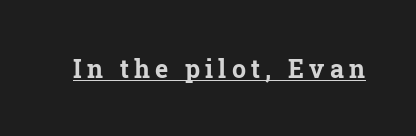
Q: Is the text bold? A: Yes.
Q: Is the text italic (slanted)? A: No, it is upright.
Q: Is the text underlined? A: Yes.
Q: Is the spacing between letters normal or unusually wide? A: Unusually wide.
